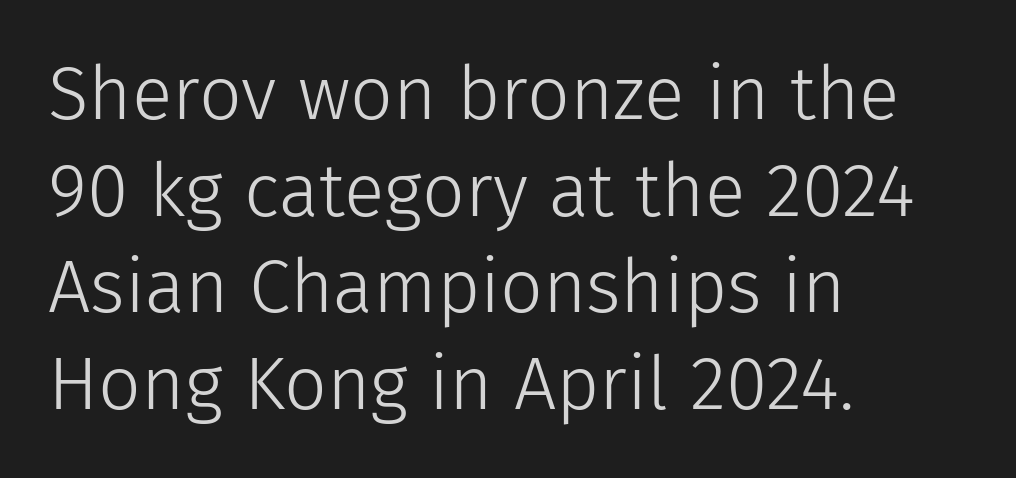
The image shows 75 px light sans-serif type, upright; set left-aligned, normal line spacing (1.29x), normal letter spacing, not underlined; low stroke contrast and a medium x-height.
